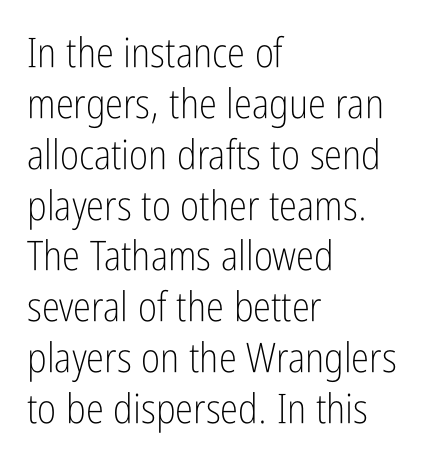
{"serif": "no", "italic": "no", "bold": "no", "weight": "light", "width": "condensed", "stroke_contrast": "low", "x_height": "medium", "monospaced": "no", "underline": "no", "align": "left", "line_spacing_ratio": 1.24, "letter_spacing": "normal", "letter_spacing_em": 0.0, "glyph_px": 41}
